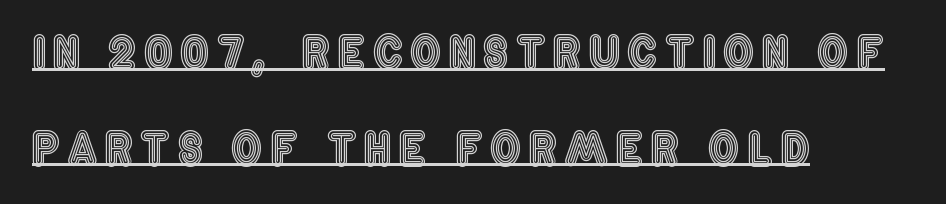
Here the designer chose a conventional face with non-uniform glyph widths. A typesetter would call this leading open, well beyond the default. Posture: straight, roman, zero tilt. Glance below the letters and you will spot a drawn line. The text block is weighted toward the left margin, trailing off unevenly rightward.
